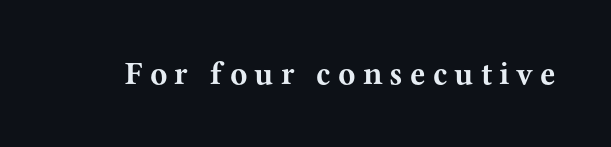
Q: Is the text bold? A: Yes.
Q: Is the text italic (slanted)? A: No, it is upright.
Q: Is the typeface a serif or a sans-serif typeface? A: Serif.
Q: Is the text underlined? A: No.
Q: Is the spacing between letters normal or unusually wide? A: Unusually wide.
Q: Width (condensed, normal, or wide)? A: Wide.
Q: Stroke contrast? A: Medium.
Q: x-height? A: Medium.
Q: Monospaced? A: No.
